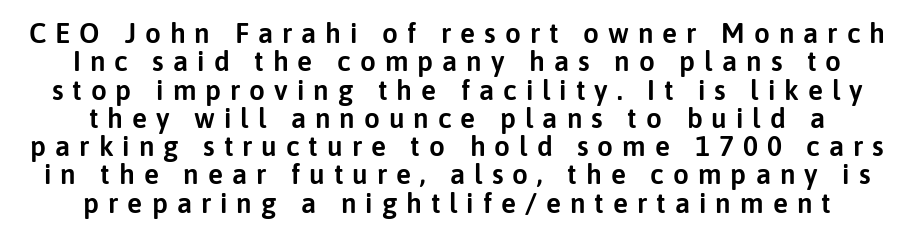
{"serif": "no", "italic": "no", "width": "normal", "stroke_contrast": "low", "x_height": "medium", "monospaced": "no", "underline": "no", "align": "center", "line_spacing": "tight", "line_spacing_ratio": 1.01, "letter_spacing": "wide", "letter_spacing_em": 0.32, "glyph_px": 28}
